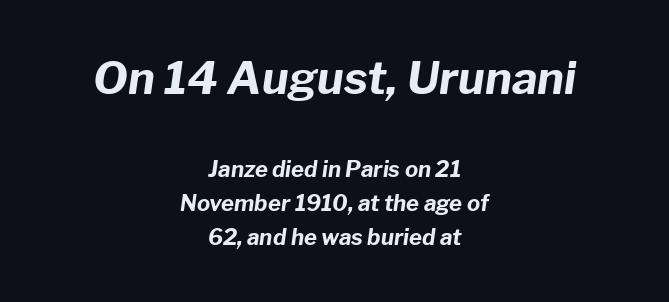
Where is the straight margin? There isn't one; the lines are centered. The space between consecutive lines is moderate. You get the large type first, then a drop to smaller type. Set as a true bold cut, around the 700 mark. Has an underline been added? It has not.
